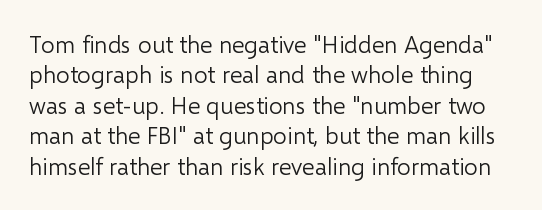
Q: Is the text bold? A: No.
Q: Is the text italic (slanted)? A: No, it is upright.
Q: Is the text underlined? A: No.
Q: Is the spacing between letters normal or unusually wide? A: Normal.
Q: Is the spacing between lines tight, normal or loose? A: Normal.
